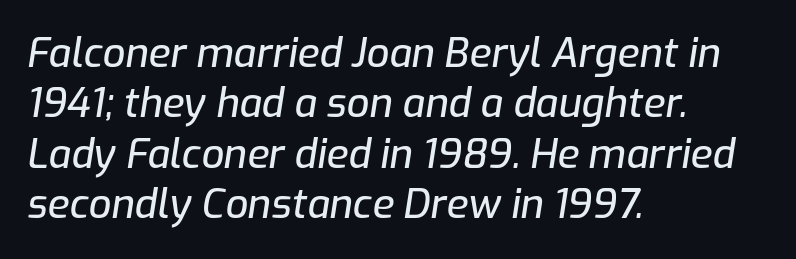
Q: Is the text italic (slanted)? A: Yes, it leans right by about 9 degrees.
Q: Is the text underlined? A: No.
Q: How is the paragraph aligned? A: Left-aligned.
Q: Is the spacing between letters normal or unusually wide? A: Normal.
Q: Is the spacing between lines tight, normal or loose? A: Normal.
Q: Width (condensed, normal, or wide)? A: Normal.
Q: Stroke contrast? A: Low.
Q: x-height? A: Medium.
Q: Monospaced? A: No.
